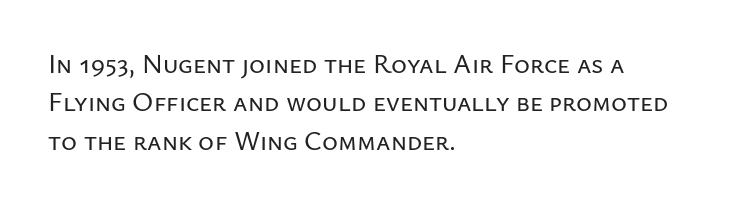
{"italic": "no", "underline": "no", "align": "left", "line_spacing": "normal", "line_spacing_ratio": 1.42, "letter_spacing": "normal", "letter_spacing_em": 0.0, "glyph_px": 27}
